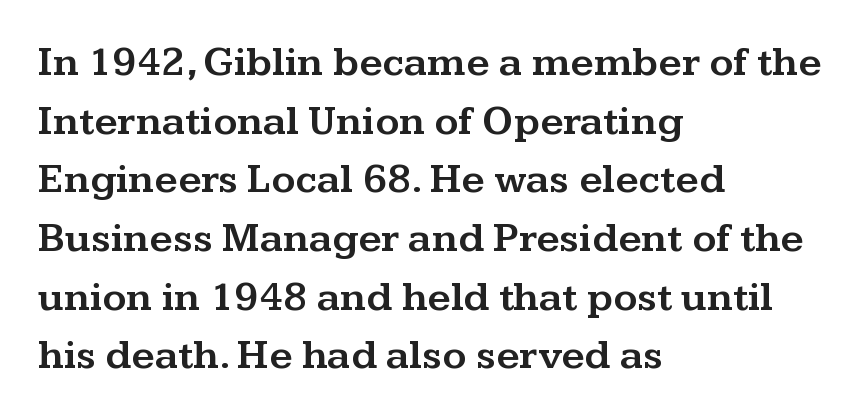
The image shows 41 px wide serif type, upright; set left-aligned, normal line spacing (1.43x), normal letter spacing, not underlined; medium stroke contrast and a medium x-height.
